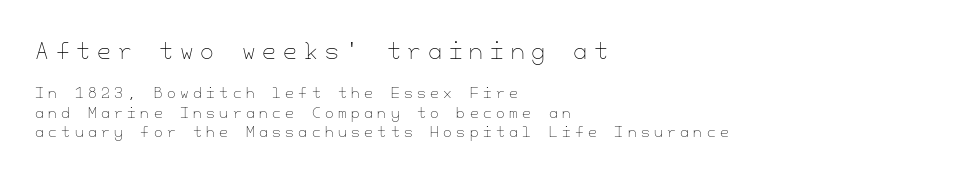
{"italic": "no", "bold": "no", "underline": "no", "align": "left", "line_spacing": "normal", "line_spacing_ratio": 1.39, "letter_spacing": "wide", "letter_spacing_em": 0.32, "larger_block": "first", "size_ratio": 1.57, "glyph_px": 22}
